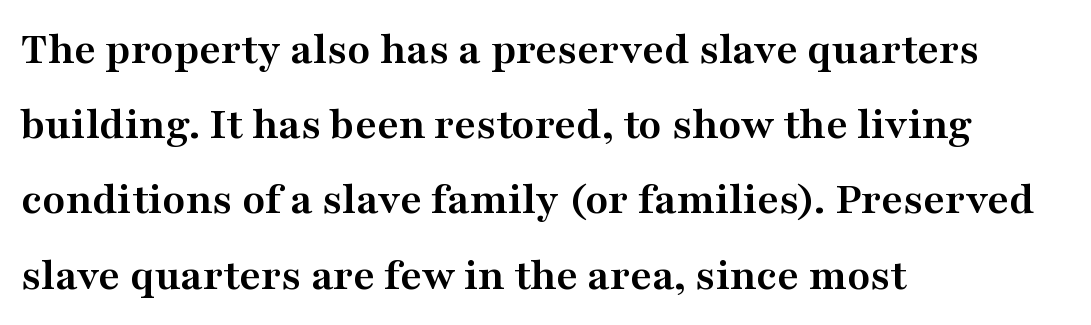
Q: Is the text bold? A: Yes.
Q: Is the text italic (slanted)? A: No, it is upright.
Q: Is the typeface a serif or a sans-serif typeface? A: Serif.
Q: Is the text underlined? A: No.
Q: How is the paragraph aligned? A: Left-aligned.
Q: Is the spacing between letters normal or unusually wide? A: Normal.
Q: Is the spacing between lines tight, normal or loose? A: Normal.
Q: Width (condensed, normal, or wide)? A: Wide.
Q: Stroke contrast? A: Medium.
Q: x-height? A: Medium.
Q: Monospaced? A: No.
